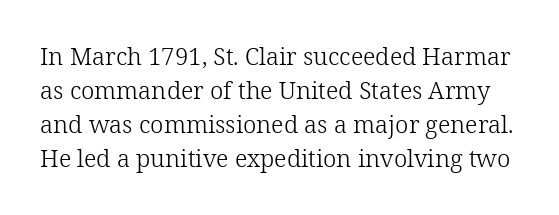
Honestly, the row spacing looks completely unremarkable. Does extra space separate the letters? No, they use regular spacing. Bare-footed words on every line. A light-to-regular cut is what we see here.
